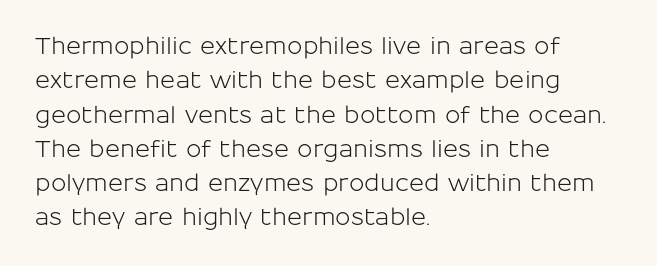
If you drew a ruler down the left edge, every line would touch it. Any mark beneath the type? The region is blank. Vertical spacing — default. It's the straight-up-and-down kind of type.
